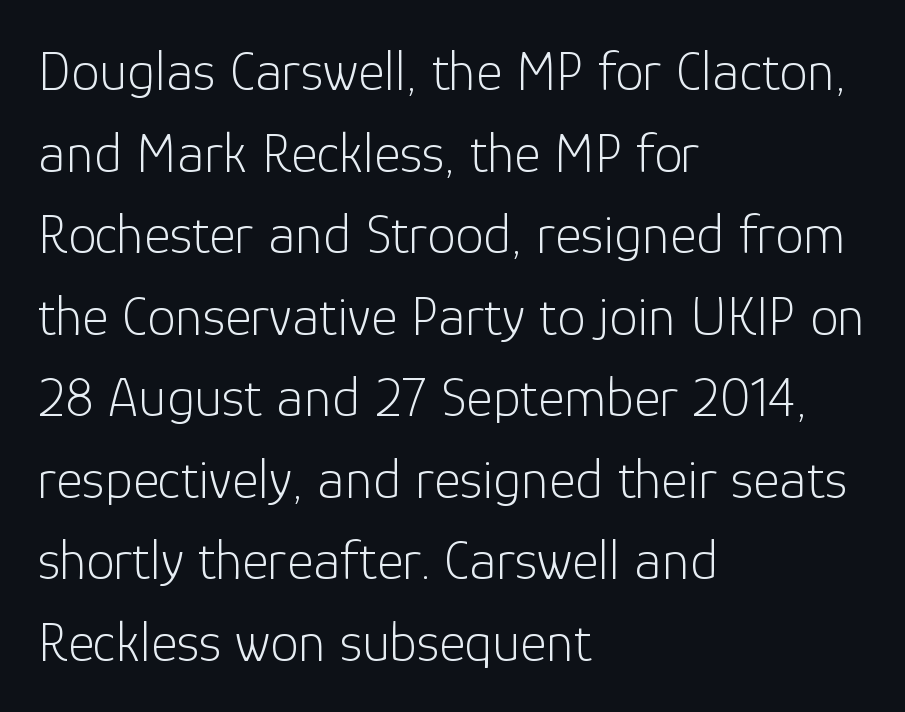
{"serif": "no", "italic": "no", "bold": "no", "weight": "light", "width": "normal", "stroke_contrast": "low", "x_height": "medium", "monospaced": "no", "underline": "no", "align": "left", "line_spacing": "normal", "line_spacing_ratio": 1.43, "letter_spacing": "normal", "letter_spacing_em": 0.0, "glyph_px": 57}
